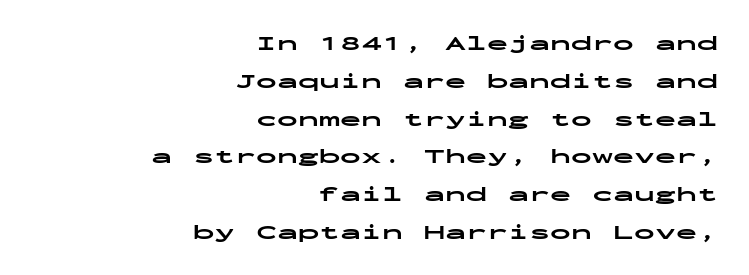
The image shows 21 px bold type, upright; set right-aligned, line spacing 1.8x, normal letter spacing, not underlined.
